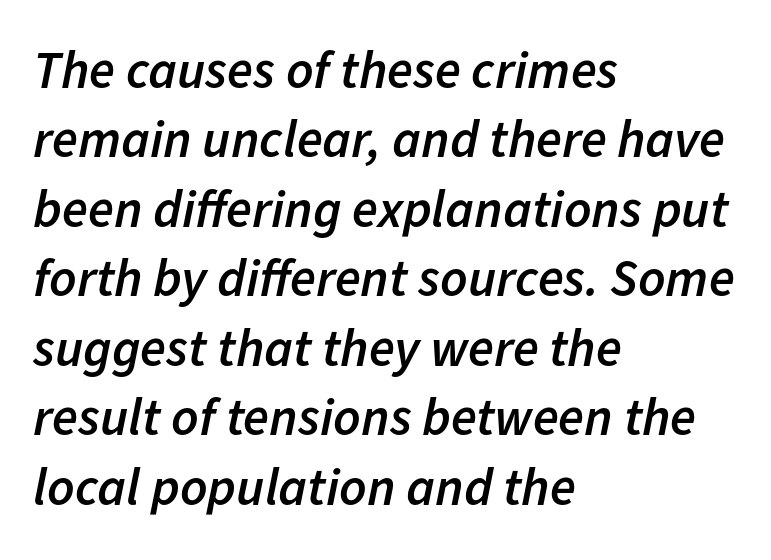
Q: Is the text bold? A: Semi-bold.
Q: Is the text italic (slanted)? A: Yes, it leans right by about 11 degrees.
Q: Is the text underlined? A: No.
Q: How is the paragraph aligned? A: Left-aligned.
Q: Is the spacing between letters normal or unusually wide? A: Normal.
Q: Is the spacing between lines tight, normal or loose? A: Normal.
Q: Width (condensed, normal, or wide)? A: Normal.
Q: Stroke contrast? A: Low.
Q: x-height? A: Medium.
Q: Monospaced? A: No.
